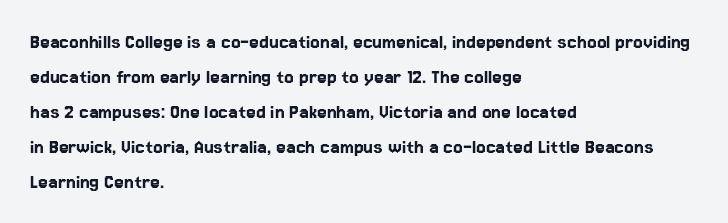
The vertical gap from one line to the next is medium. In terms of posture, this sample is upright. The ragged edge is on the right, which tells us the setting is flush left. Look at the tracking — it's just the regular setting, nothing added. Only glyphs here, with clear space below each row.
